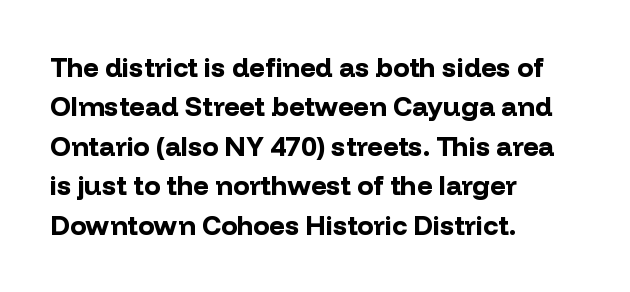
Q: Is the text bold? A: Yes.
Q: Is the text italic (slanted)? A: No, it is upright.
Q: Is the text underlined? A: No.
Q: How is the paragraph aligned? A: Left-aligned.
Q: Is the spacing between letters normal or unusually wide? A: Normal.
Q: Is the spacing between lines tight, normal or loose? A: Normal.
